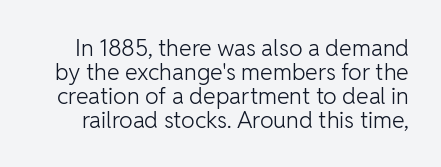
Q: Is the text bold? A: No.
Q: Is the text italic (slanted)? A: No, it is upright.
Q: Is the text underlined? A: No.
Q: Is the spacing between letters normal or unusually wide? A: Normal.
Q: Is the spacing between lines tight, normal or loose? A: Tight.
